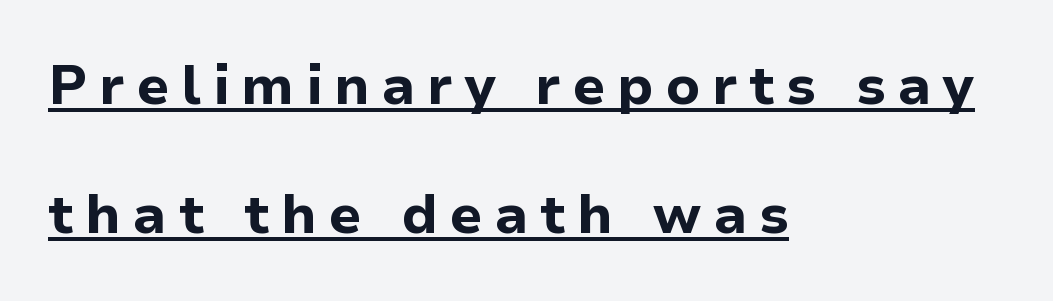
Q: Is the text bold? A: Yes.
Q: Is the text italic (slanted)? A: No, it is upright.
Q: Is the typeface a serif or a sans-serif typeface? A: Sans-serif.
Q: Is the text underlined? A: Yes.
Q: How is the paragraph aligned? A: Left-aligned.
Q: Is the spacing between letters normal or unusually wide? A: Unusually wide.
Q: Is the spacing between lines tight, normal or loose? A: Loose.
Q: Width (condensed, normal, or wide)? A: Normal.
Q: Stroke contrast? A: Low.
Q: x-height? A: Medium.
Q: Monospaced? A: No.
